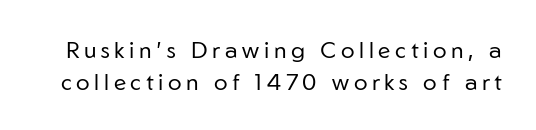
The typography opts for an upright posture over an oblique one. The weight would be labelled regular, book, light, or lighter still. Rule under the text: the space is simply empty. The line texture is sparse and dotted thanks to wide tracking.
